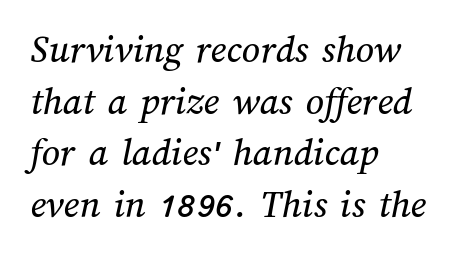
Q: Is the text underlined? A: No.
Q: How is the paragraph aligned? A: Left-aligned.
Q: Is the spacing between letters normal or unusually wide? A: Normal.
Q: Is the spacing between lines tight, normal or loose? A: Normal.
Q: Width (condensed, normal, or wide)? A: Normal.
Q: Stroke contrast? A: Medium.
Q: x-height? A: Medium.
Q: Monospaced? A: No.
